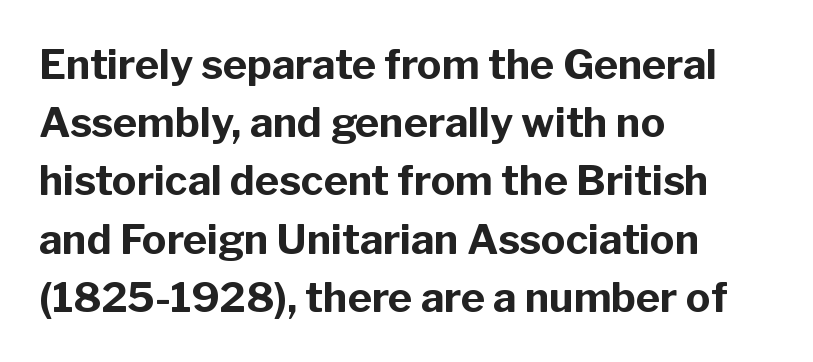
Q: Is the text bold? A: Yes.
Q: Is the text italic (slanted)? A: No, it is upright.
Q: Is the typeface a serif or a sans-serif typeface? A: Sans-serif.
Q: Is the text underlined? A: No.
Q: How is the paragraph aligned? A: Left-aligned.
Q: Is the spacing between letters normal or unusually wide? A: Normal.
Q: Is the spacing between lines tight, normal or loose? A: Normal.
Q: Width (condensed, normal, or wide)? A: Normal.
Q: Stroke contrast? A: Low.
Q: x-height? A: Medium.
Q: Monospaced? A: No.
